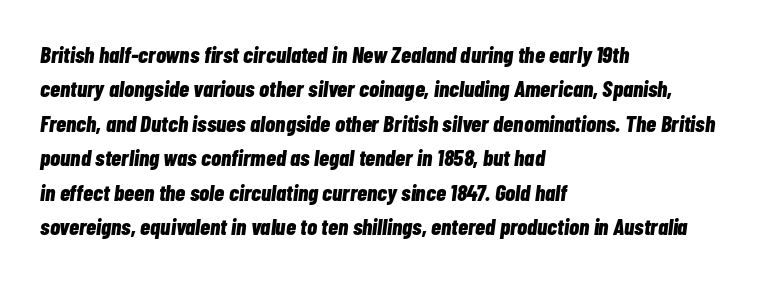
{"italic": "yes", "lean": "right", "slant_degrees": 7, "bold": "yes", "underline": "no", "align": "left", "line_spacing": "normal", "line_spacing_ratio": 1.5, "letter_spacing": "normal", "letter_spacing_em": 0.0, "glyph_px": 23}
